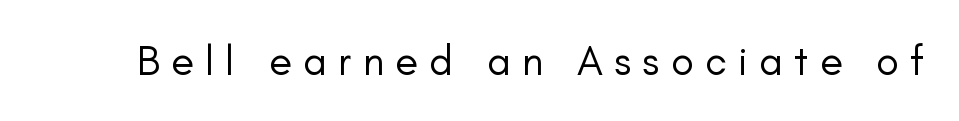
Q: Is the text bold? A: No.
Q: Is the text italic (slanted)? A: No, it is upright.
Q: Is the typeface a serif or a sans-serif typeface? A: Sans-serif.
Q: Is the text underlined? A: No.
Q: Is the spacing between letters normal or unusually wide? A: Unusually wide.
Q: Width (condensed, normal, or wide)? A: Normal.
Q: Stroke contrast? A: Low.
Q: x-height? A: Small.
Q: Monospaced? A: No.
